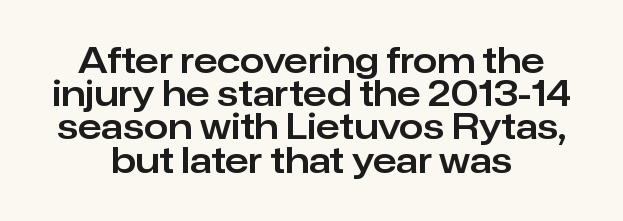
The image shows 35 px sans-serif type, upright; set centered, tight line spacing (0.95x), normal letter spacing, not underlined; low stroke contrast and a medium x-height.
